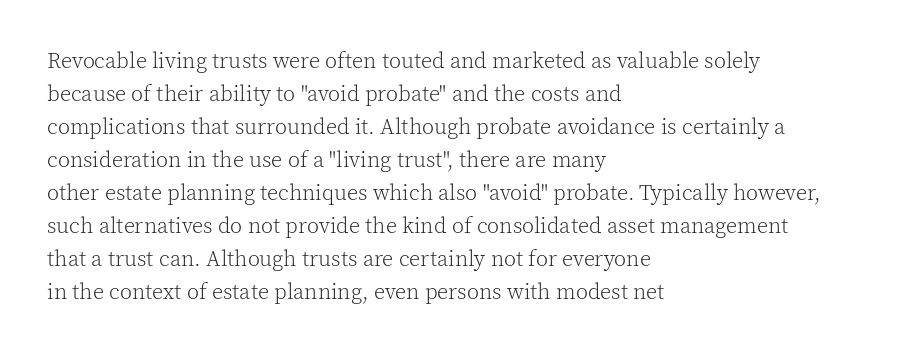
The image shows 22 px text type, upright; set left-aligned, normal line spacing (1.5x), normal letter spacing, not underlined.
